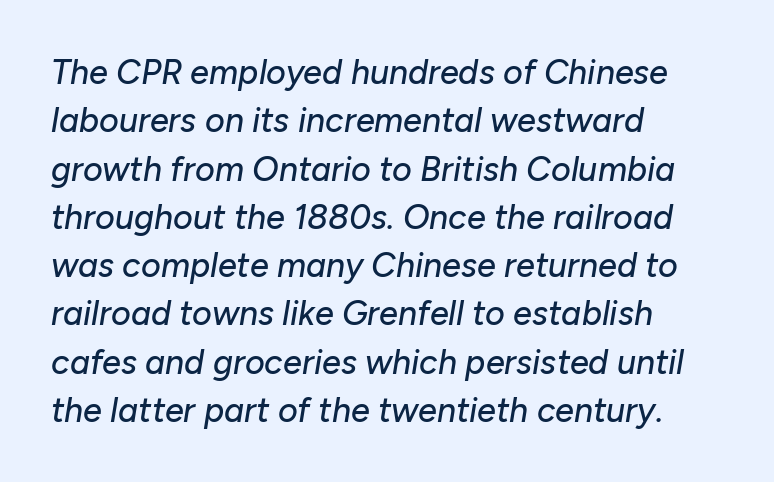
{"italic": "yes", "lean": "right", "slant_degrees": 10, "width": "normal", "stroke_contrast": "low", "x_height": "medium", "monospaced": "no", "underline": "no", "align": "left", "line_spacing": "normal", "line_spacing_ratio": 1.42, "letter_spacing": "normal", "letter_spacing_em": 0.0, "glyph_px": 34}
